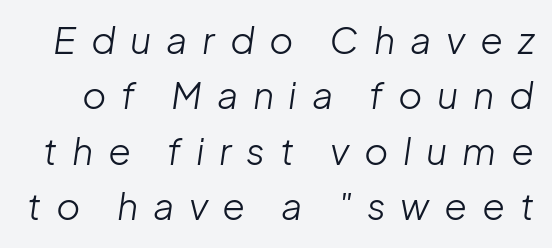
The rendering uses natural spacing where letterforms have individual widths. These lines have a slow, spaced-out rhythm from letter to letter. Stem width sits at or under what a default text font uses. This rendering features lettering with no underline.
